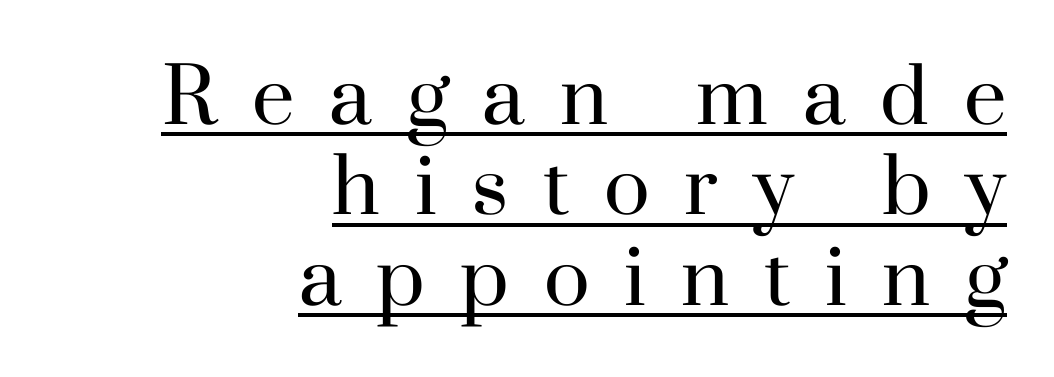
Q: Is the text bold? A: No.
Q: Is the text italic (slanted)? A: No, it is upright.
Q: Is the typeface a serif or a sans-serif typeface? A: Serif.
Q: Is the text underlined? A: Yes.
Q: How is the paragraph aligned? A: Right-aligned.
Q: Is the spacing between letters normal or unusually wide? A: Unusually wide.
Q: Width (condensed, normal, or wide)? A: Normal.
Q: Stroke contrast? A: High.
Q: x-height? A: Small.
Q: Monospaced? A: No.
